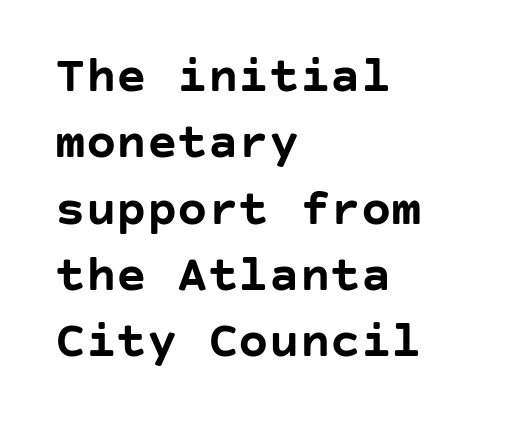
The image shows 51 px semibold sans-serif type, upright; set left-aligned, normal line spacing (1.3x), normal letter spacing, not underlined; low stroke contrast and a large x-height.
